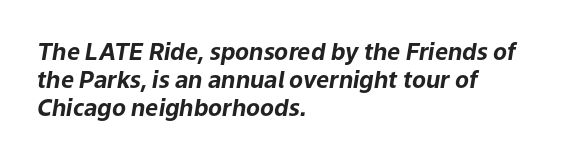
Bare-footed words on every line. The setting favours the left margin, as ordinary paragraphs usually do. Heavy-handed strokes throughout: this text is bold. Letter spacing: default. If you drew a line through each stem, it would be angled.
